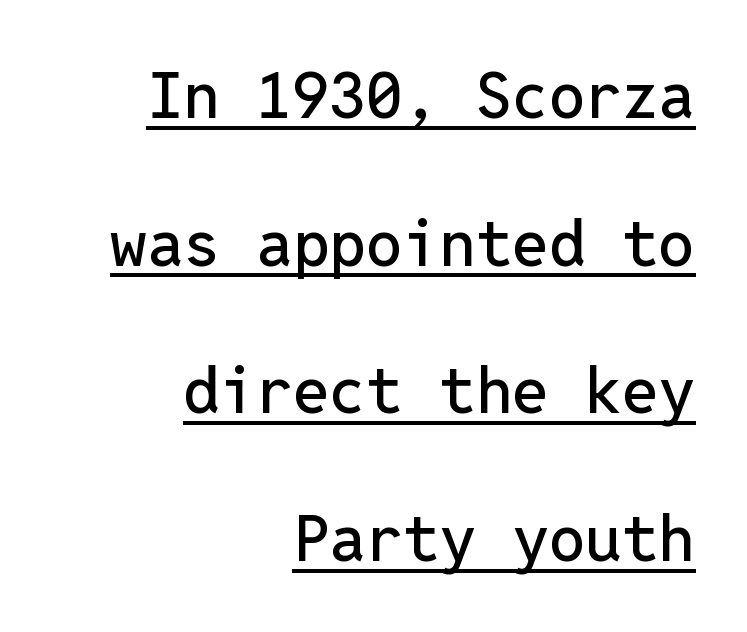
{"serif": "no", "italic": "no", "width": "normal", "stroke_contrast": "low", "x_height": "medium", "monospaced": "yes", "underline": "yes", "align": "right", "line_spacing": "loose", "line_spacing_ratio": 2.27, "letter_spacing": "normal", "letter_spacing_em": 0.0, "glyph_px": 65}
